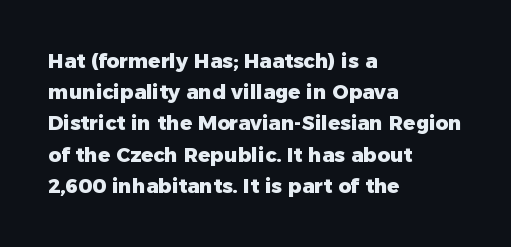
Q: Is the text bold? A: Yes.
Q: Is the text italic (slanted)? A: No, it is upright.
Q: Is the text underlined? A: No.
Q: How is the paragraph aligned? A: Left-aligned.
Q: Is the spacing between letters normal or unusually wide? A: Normal.
Q: Is the spacing between lines tight, normal or loose? A: Normal.
